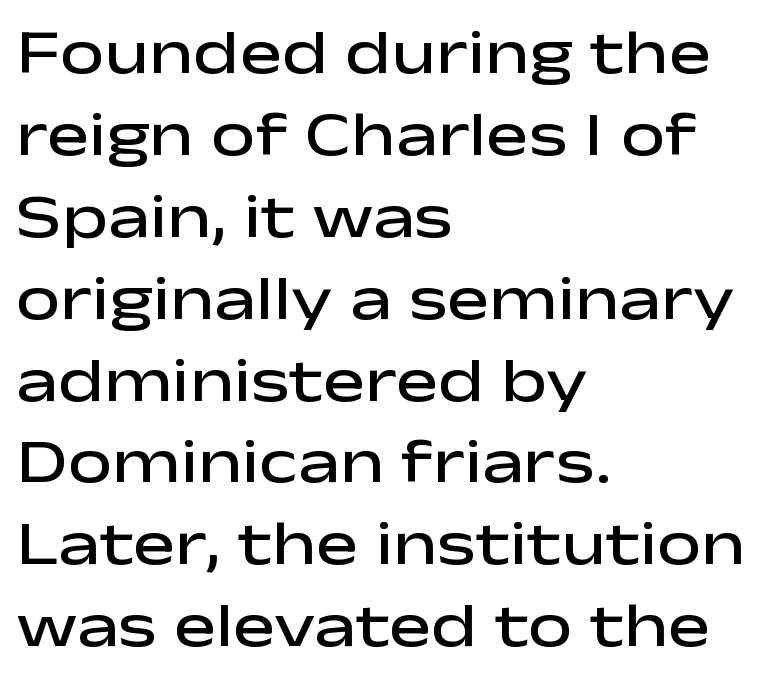
The image shows 63 px semibold, wide sans-serif type, upright; set left-aligned, normal line spacing (1.3x), normal letter spacing, not underlined; low stroke contrast and a medium x-height.
